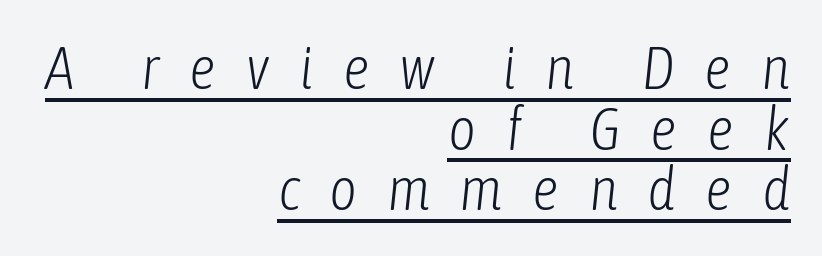
This is not heavy type; no bold has been used. This block would grow much taller if given ordinary leading; it's compressed now. Words appear elongated and porous because spacing is wide. Where is the straight margin? On the right.
